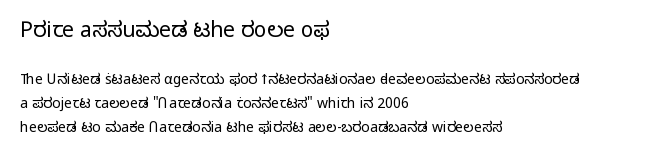
Compared with typical paragraphs, the rows here are spaced about the same. Horizontal alignment here is leftward, the default for most running prose. The glyphs are unaccompanied by any horizontal stroke below them. Is there any slant? The stems are plumb. Compare the two chunks: the upper has the greater cap height.
